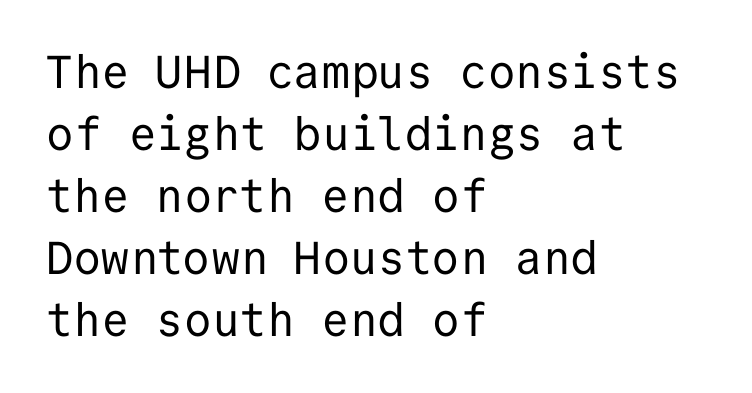
{"serif": "no", "italic": "no", "bold": "no", "weight": "regular", "width": "normal", "stroke_contrast": "low", "x_height": "medium", "monospaced": "yes", "underline": "no", "align": "left", "line_spacing": "normal", "line_spacing_ratio": 1.35, "letter_spacing": "normal", "letter_spacing_em": 0.0, "glyph_px": 46}
